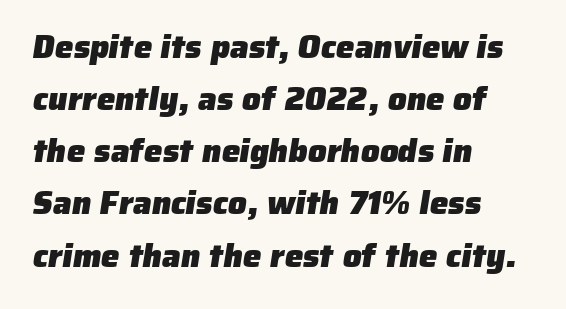
{"serif": "no", "bold": "yes", "weight": "heavy", "width": "normal", "stroke_contrast": "low", "x_height": "medium", "monospaced": "no", "underline": "no", "align": "left", "line_spacing": "normal", "line_spacing_ratio": 1.58, "letter_spacing": "normal", "letter_spacing_em": 0.0, "glyph_px": 33}
